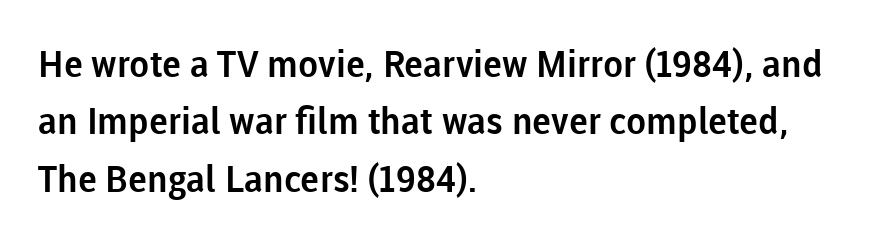
The image shows 37 px sans-serif type, upright; set left-aligned, normal line spacing (1.55x), normal letter spacing, not underlined; low stroke contrast and a medium x-height.
